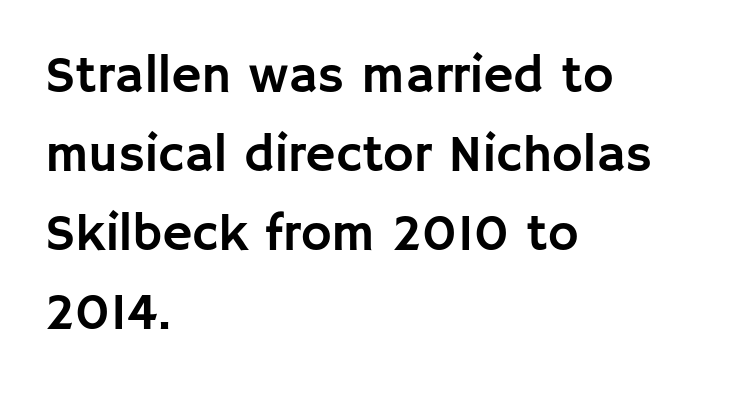
The image shows 52 px sans-serif type, upright; set left-aligned, normal line spacing (1.52x), normal letter spacing, not underlined; low stroke contrast and a large x-height.
